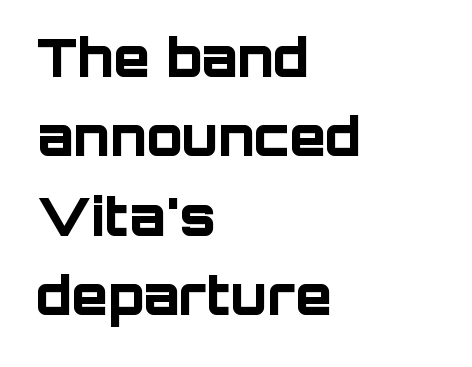
The image shows 53 px bold sans-serif type, upright; set left-aligned, normal line spacing (1.5x), normal letter spacing, not underlined; low stroke contrast and a large x-height.
